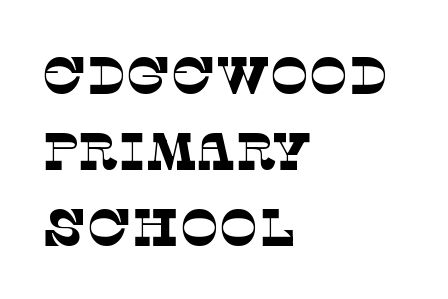
The image shows 52 px thin serif type; set left-aligned, normal line spacing (1.46x), normal letter spacing, not underlined; low stroke contrast and a large x-height.
